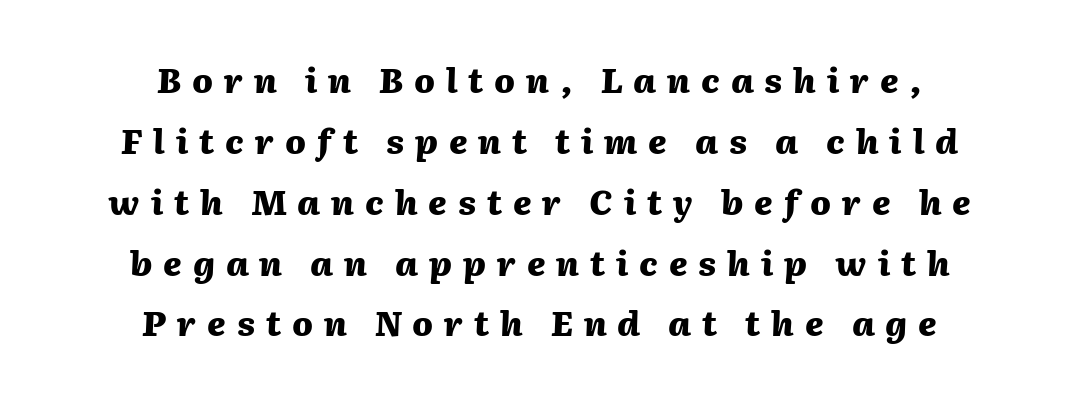
{"italic": "yes", "lean": "right", "slant_degrees": 2, "bold": "yes", "weight": "heavy", "width": "normal", "stroke_contrast": "medium", "x_height": "medium", "monospaced": "no", "underline": "no", "align": "center", "line_spacing_ratio": 1.79, "letter_spacing": "wide", "letter_spacing_em": 0.32, "glyph_px": 34}
